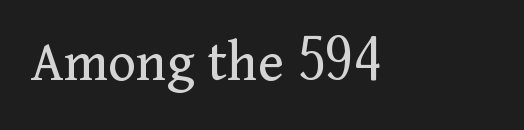
The image shows 59 px regular-weight serif type, upright; set normal letter spacing, not underlined; medium stroke contrast and a medium x-height.
